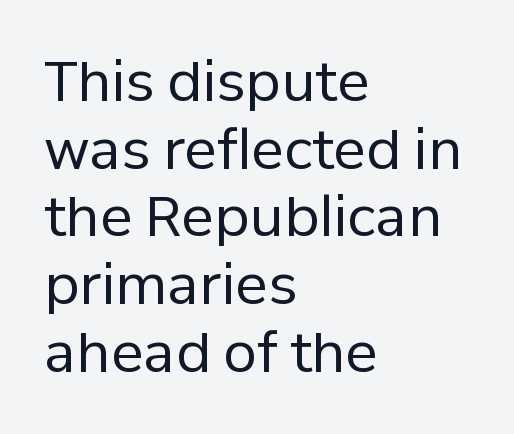
{"serif": "no", "italic": "no", "bold": "no", "weight": "regular", "width": "normal", "stroke_contrast": "low", "x_height": "medium", "monospaced": "no", "underline": "no", "align": "left", "line_spacing_ratio": 1.23, "letter_spacing": "normal", "letter_spacing_em": 0.0, "glyph_px": 55}
